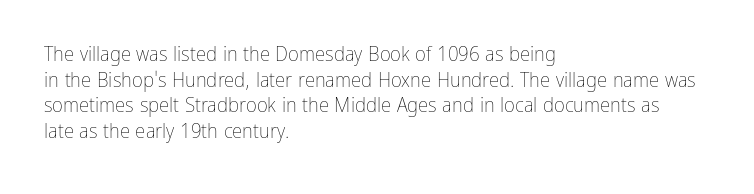
{"italic": "no", "bold": "no", "underline": "no", "align": "left", "line_spacing_ratio": 1.22, "letter_spacing": "normal", "letter_spacing_em": 0.0, "glyph_px": 21}
